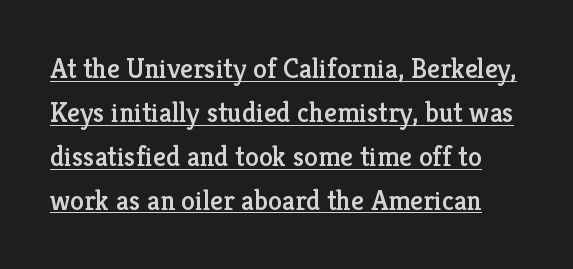
{"serif": "yes", "italic": "no", "width": "normal", "stroke_contrast": "low", "x_height": "medium", "monospaced": "no", "underline": "yes", "line_spacing": "normal", "line_spacing_ratio": 1.57, "letter_spacing": "normal", "letter_spacing_em": 0.0, "glyph_px": 28}
